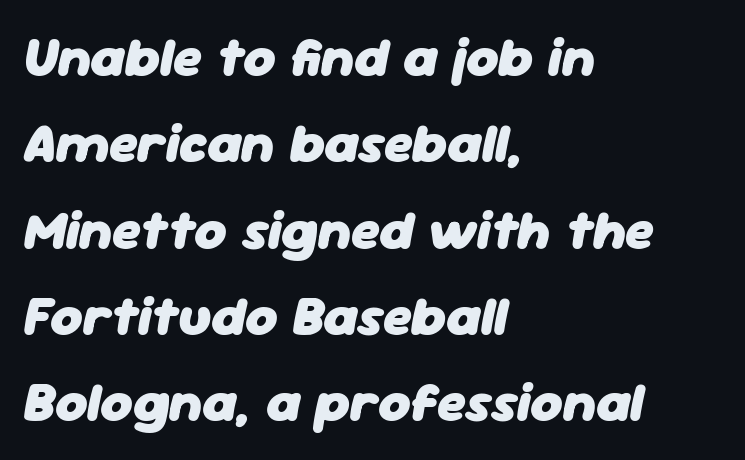
The image shows 55 px heavy type, italic (leaning right); set left-aligned, normal line spacing (1.57x), normal letter spacing, not underlined; low stroke contrast and a medium x-height.
